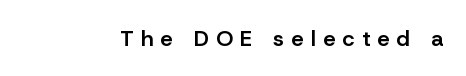
The image shows 22 px text type, upright; set unusually wide letter spacing (+0.33 em), not underlined.
